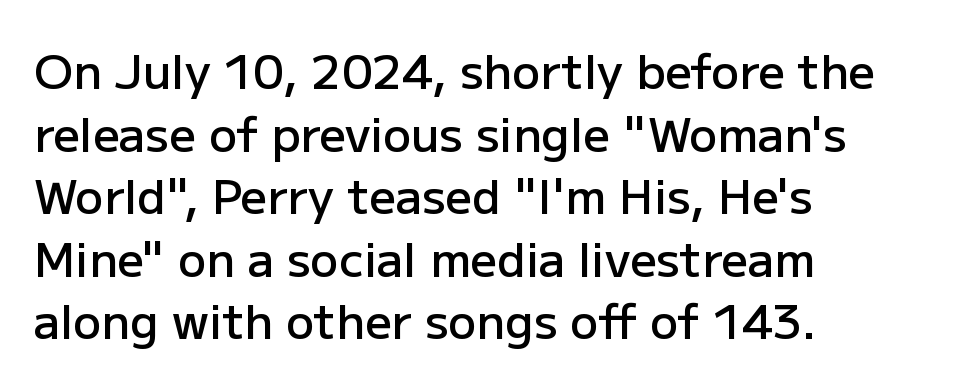
The image shows 47 px semibold sans-serif type, upright; set left-aligned, normal line spacing (1.33x), normal letter spacing, not underlined; low stroke contrast and a medium x-height.
